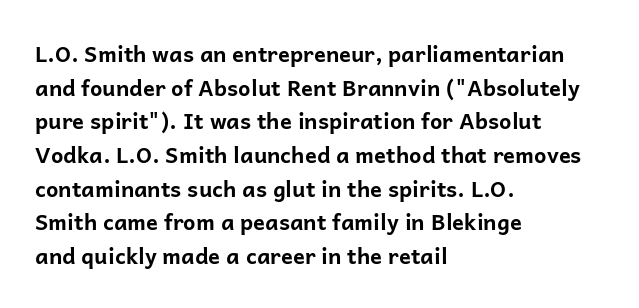
This sample is left-justified, so line endings fall wherever the words run out. Ascenders rise straight up at ninety degrees. Notice how descenders clear the ascenders below comfortably — that's standard leading. Is the type bold? Yes — the strokes are clearly thick and heavy.
